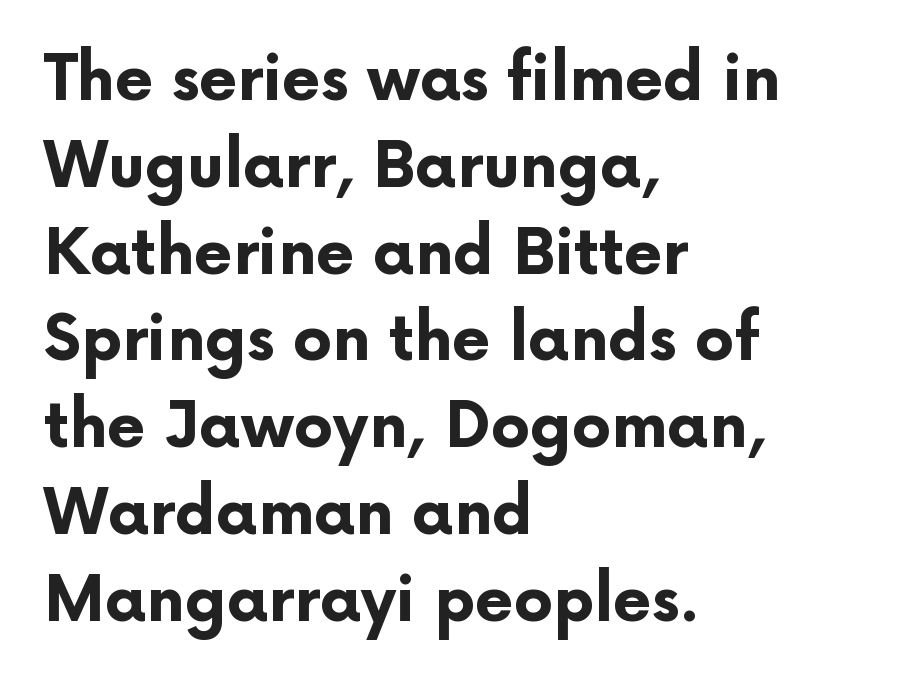
Q: Is the text bold? A: Yes.
Q: Is the text italic (slanted)? A: No, it is upright.
Q: Is the typeface a serif or a sans-serif typeface? A: Sans-serif.
Q: Is the text underlined? A: No.
Q: How is the paragraph aligned? A: Left-aligned.
Q: Is the spacing between letters normal or unusually wide? A: Normal.
Q: Is the spacing between lines tight, normal or loose? A: Normal.
Q: Width (condensed, normal, or wide)? A: Normal.
Q: Stroke contrast? A: Low.
Q: x-height? A: Medium.
Q: Monospaced? A: No.
